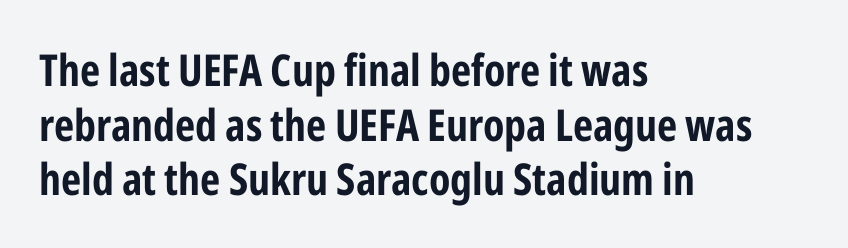
The image shows 44 px condensed sans-serif type, upright; set left-aligned, line spacing 1.24x, normal letter spacing, not underlined; low stroke contrast and a medium x-height.
